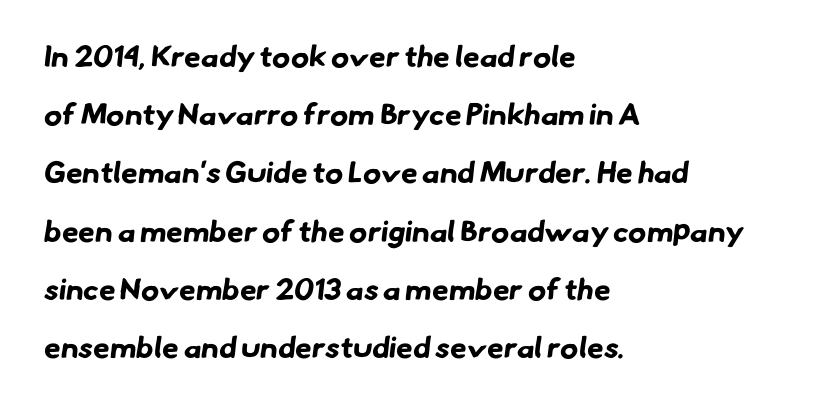
Q: Is the text bold? A: Yes.
Q: Is the typeface a serif or a sans-serif typeface? A: Sans-serif.
Q: Is the text underlined? A: No.
Q: How is the paragraph aligned? A: Left-aligned.
Q: Is the spacing between letters normal or unusually wide? A: Normal.
Q: Is the spacing between lines tight, normal or loose? A: Loose.
Q: Width (condensed, normal, or wide)? A: Normal.
Q: Stroke contrast? A: Low.
Q: x-height? A: Small.
Q: Monospaced? A: No.
